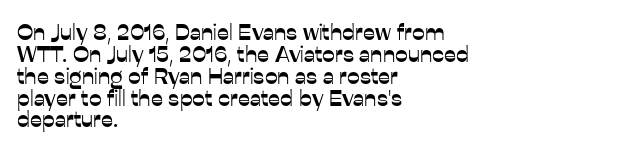
Q: Is the text italic (slanted)? A: No, it is upright.
Q: Is the text underlined? A: No.
Q: How is the paragraph aligned? A: Left-aligned.
Q: Is the spacing between letters normal or unusually wide? A: Normal.
Q: Is the spacing between lines tight, normal or loose? A: Tight.
